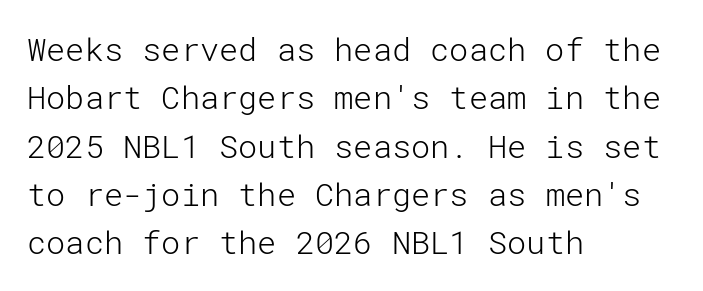
{"serif": "no", "italic": "no", "bold": "no", "weight": "light", "width": "normal", "stroke_contrast": "low", "x_height": "medium", "underline": "no", "align": "left", "line_spacing": "normal", "line_spacing_ratio": 1.51, "letter_spacing": "normal", "letter_spacing_em": 0.0, "glyph_px": 32}
